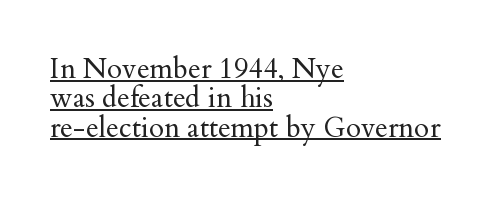
The letters sit at their default tracking, neither squeezed nor spread. Designer's note — italics off, roman on. The typeface chosen for these lines features serifs. These lines are rendered in a variable-pitch font. How would I describe the line gaps? Narrow and economical.
